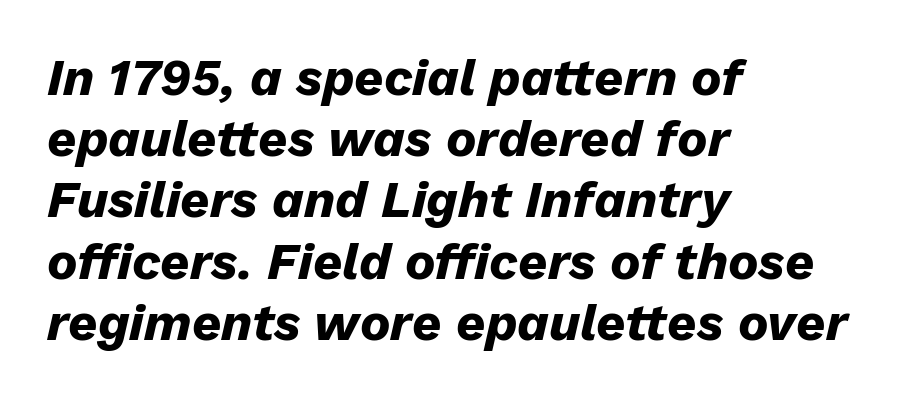
{"italic": "yes", "lean": "right", "slant_degrees": 13, "bold": "yes", "weight": "heavy", "width": "normal", "stroke_contrast": "low", "x_height": "medium", "monospaced": "no", "underline": "no", "align": "left", "line_spacing_ratio": 1.2, "letter_spacing": "normal", "letter_spacing_em": 0.0, "glyph_px": 51}
